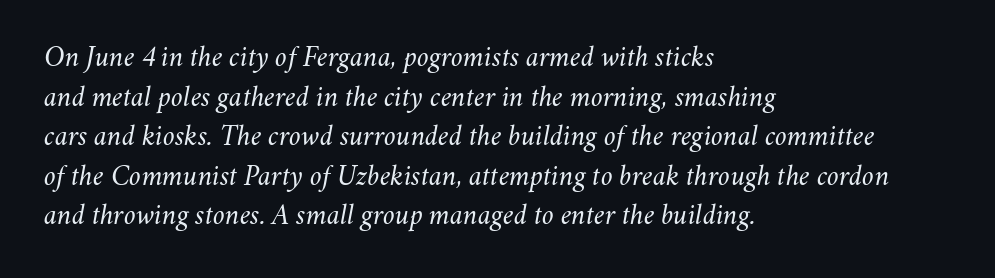
{"italic": "yes", "lean": "right", "slant_degrees": 11, "bold": "no", "weight": "light", "width": "normal", "stroke_contrast": "medium", "x_height": "small", "monospaced": "no", "underline": "no", "align": "left", "line_spacing": "normal", "line_spacing_ratio": 1.32, "letter_spacing": "normal", "letter_spacing_em": 0.0, "glyph_px": 30}
